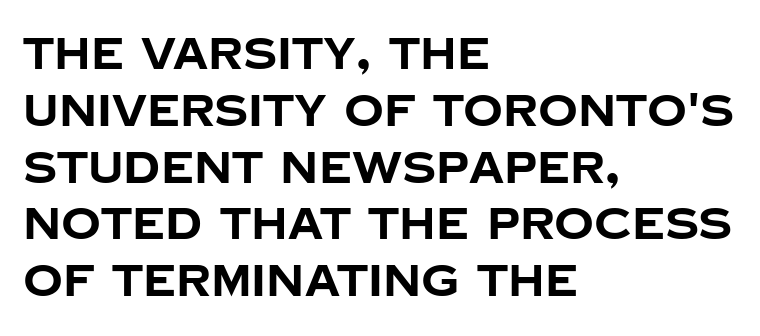
The typesetting leans heavy: a genuine bold. In terms of letterform style, serifs are entirely absent. The lettering stays uniformly vertical, giving the passage a roman look. The setting favours the left margin, as ordinary paragraphs usually do. The passage shown stacks its lines at a standard gap.
